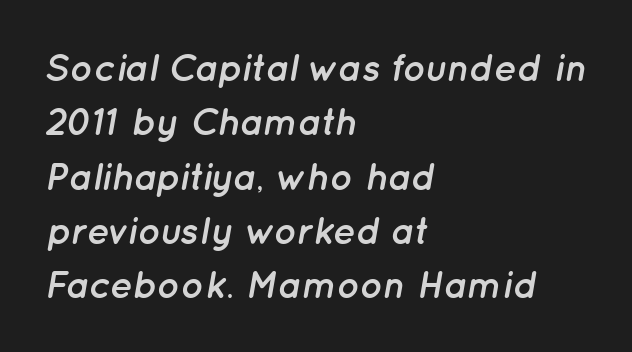
The image shows 38 px semibold type, italic (leaning right); set left-aligned, normal line spacing (1.43x), normal letter spacing, not underlined; low stroke contrast and a medium x-height.
